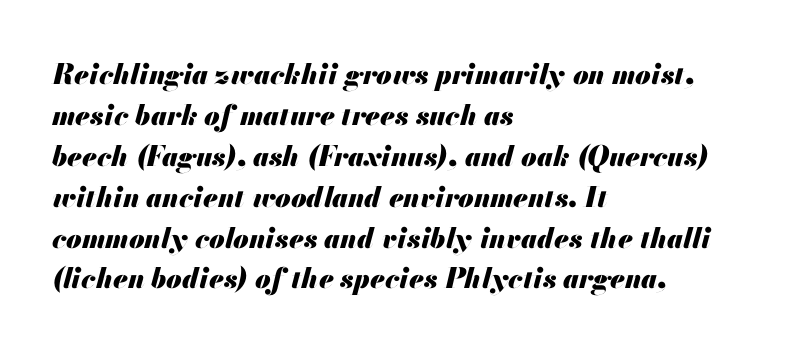
Q: Is the text bold? A: Yes.
Q: Is the text italic (slanted)? A: Yes, it leans right by about 13 degrees.
Q: Is the text underlined? A: No.
Q: How is the paragraph aligned? A: Left-aligned.
Q: Is the spacing between letters normal or unusually wide? A: Normal.
Q: Is the spacing between lines tight, normal or loose? A: Normal.
Q: Width (condensed, normal, or wide)? A: Normal.
Q: Stroke contrast? A: Medium.
Q: x-height? A: Small.
Q: Monospaced? A: No.
